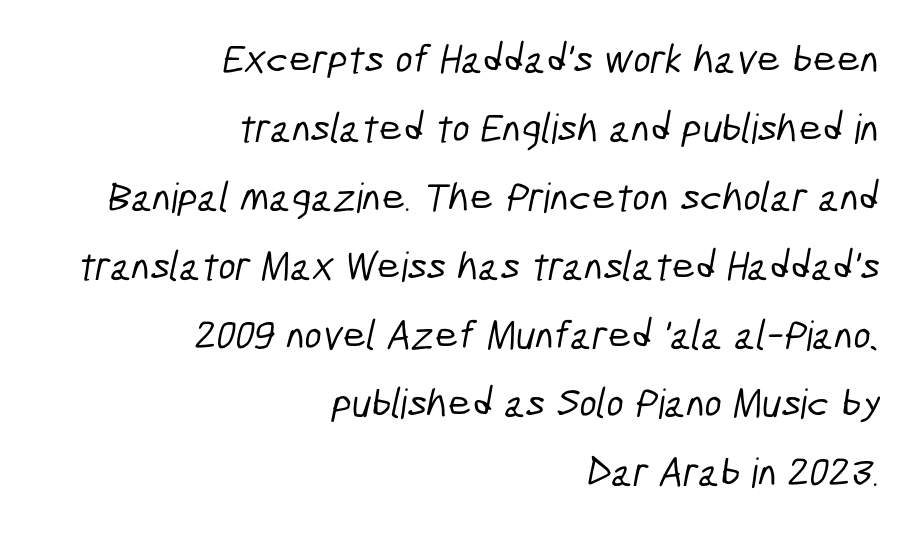
{"serif": "no", "width": "condensed", "stroke_contrast": "low", "x_height": "medium", "monospaced": "no", "underline": "no", "align": "right", "line_spacing": "normal", "line_spacing_ratio": 1.68, "letter_spacing": "normal", "letter_spacing_em": 0.0, "glyph_px": 41}
